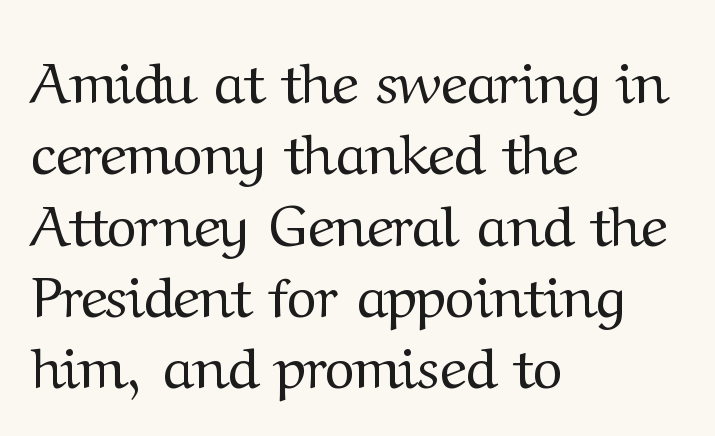
What kind of face is this? One with serifs. Glance below the letters and you will spot only blank space. Do the characters align in a grid? No, the font is proportional. Glyph-to-glyph distance matches everyday printed text. The setting favours the left margin, as ordinary paragraphs usually do. This is the regular roman posture of the typeface.
